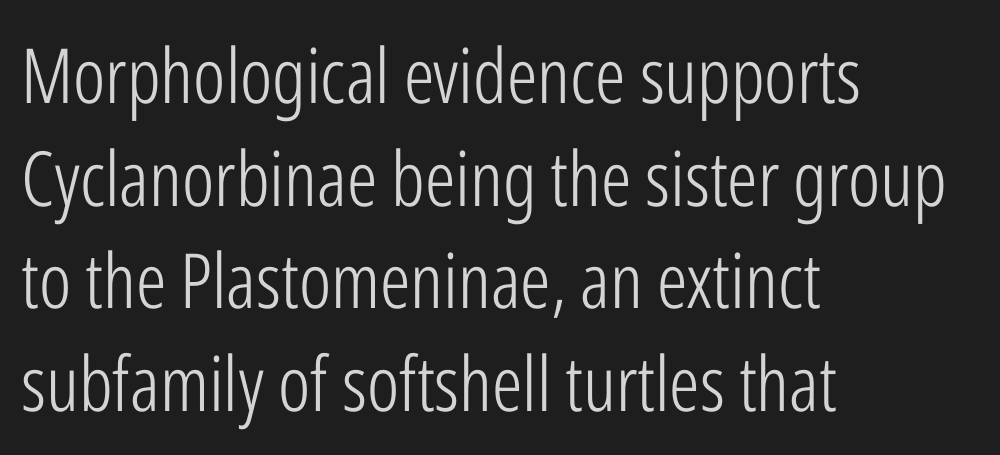
The leading is moderate, giving the passage an even texture. No extra ink here — the face is not bold. These lines are rendered in a variable-pitch font. Descenders hang freely into open space. The letters stand upright; this is a roman face.
